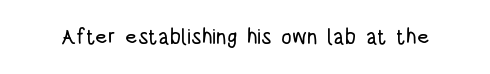
Every character sits straight up, as roman type does. The string is rendered with underlining switched off. Students, note that the glyphs here touch the page at normal intervals.
